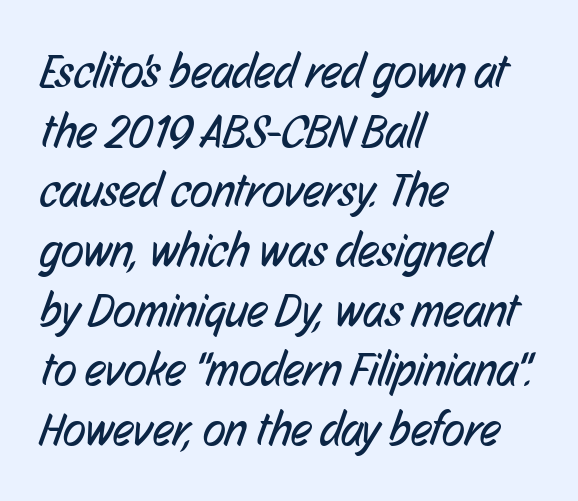
The image shows 47 px regular-weight, condensed sans-serif type; set left-aligned, normal line spacing (1.27x), normal letter spacing, not underlined; low stroke contrast and a medium x-height.
